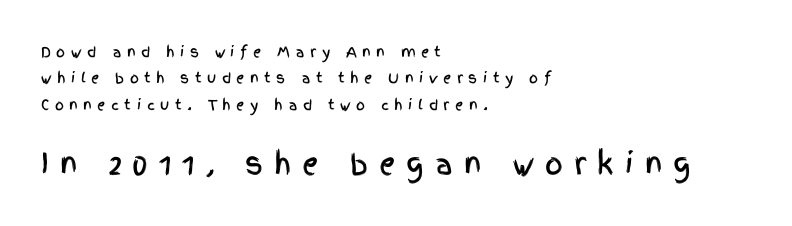
Q: Is the text italic (slanted)? A: No, it is upright.
Q: Is the typeface a serif or a sans-serif typeface? A: Sans-serif.
Q: Is the text underlined? A: No.
Q: How is the paragraph aligned? A: Left-aligned.
Q: Is the spacing between letters normal or unusually wide? A: Unusually wide.
Q: Which block of text is set in a larger size, the first (top) or the second (bottom)? A: The second (bottom) one.
Q: Width (condensed, normal, or wide)? A: Condensed.
Q: x-height? A: Large.
Q: Monospaced? A: No.
